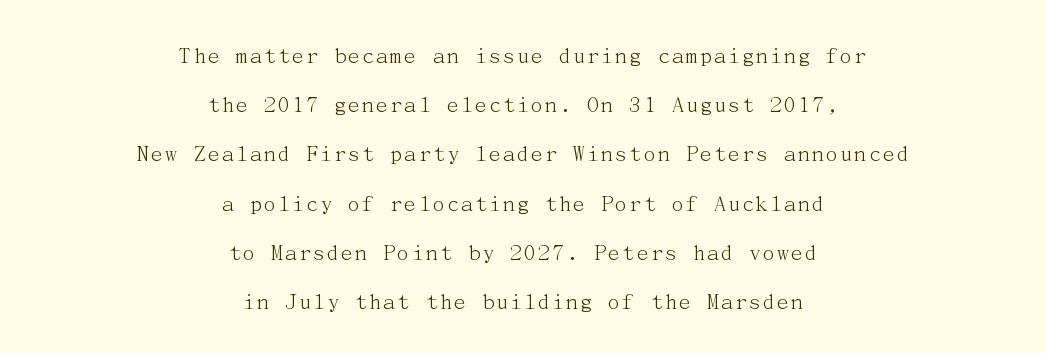
Q: Is the text bold? A: No.
Q: Is the text italic (slanted)? A: No, it is upright.
Q: Is the text underlined? A: No.
Q: How is the paragraph aligned? A: Centered.
Q: Is the spacing between letters normal or unusually wide? A: Normal.
Q: Is the spacing between lines tight, normal or loose? A: Loose.
